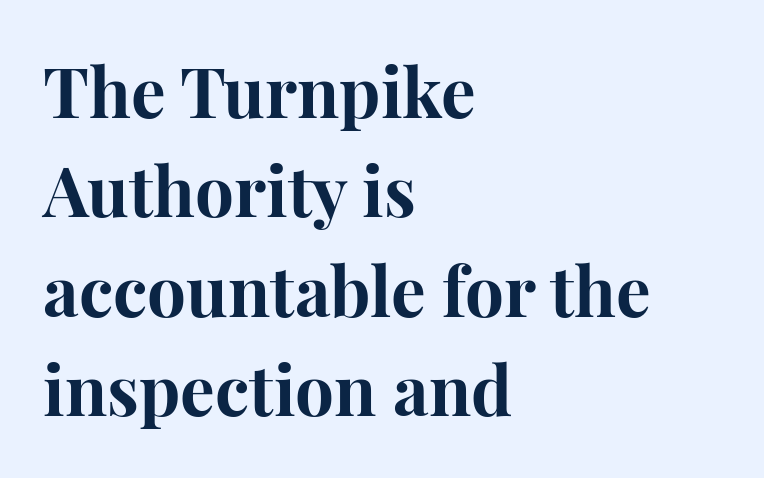
{"serif": "yes", "italic": "no", "bold": "yes", "weight": "bold", "width": "normal", "stroke_contrast": "high", "x_height": "medium", "monospaced": "no", "underline": "no", "align": "left", "line_spacing": "normal", "line_spacing_ratio": 1.44, "letter_spacing": "normal", "letter_spacing_em": 0.0, "glyph_px": 69}
